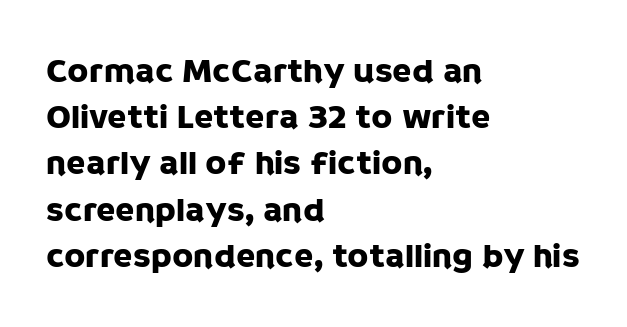
Q: Is the text italic (slanted)? A: No, it is upright.
Q: Is the typeface a serif or a sans-serif typeface? A: Sans-serif.
Q: Is the text underlined? A: No.
Q: How is the paragraph aligned? A: Left-aligned.
Q: Is the spacing between letters normal or unusually wide? A: Normal.
Q: Is the spacing between lines tight, normal or loose? A: Normal.
Q: Width (condensed, normal, or wide)? A: Normal.
Q: Stroke contrast? A: Low.
Q: x-height? A: Large.
Q: Monospaced? A: No.
